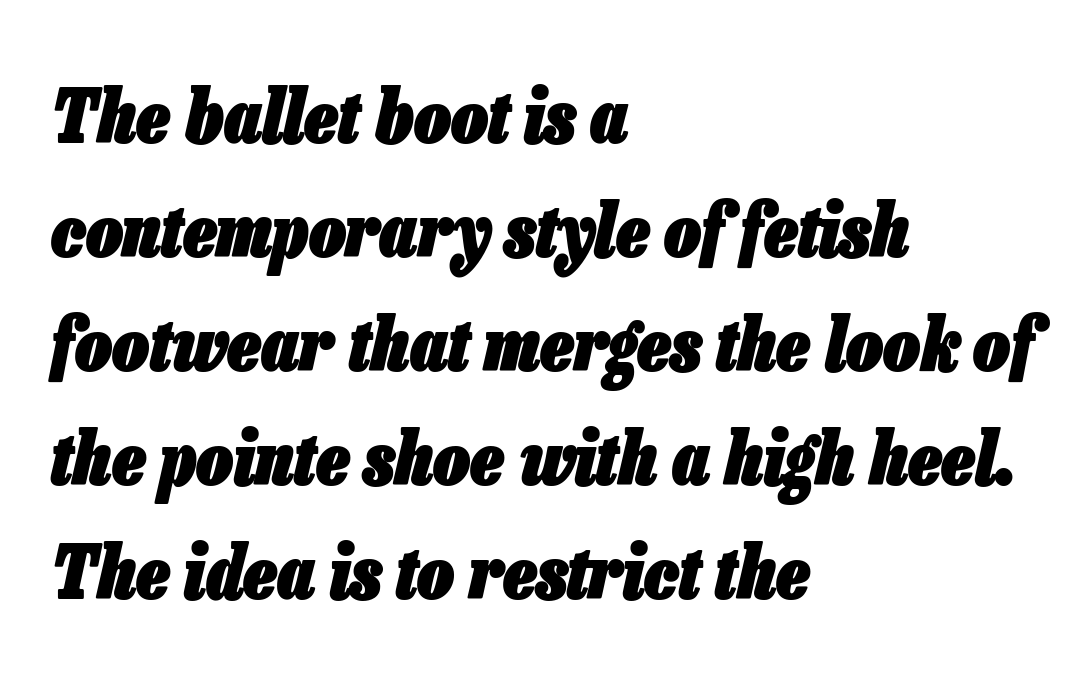
{"italic": "yes", "lean": "right", "slant_degrees": 13, "bold": "yes", "weight": "heavy", "width": "condensed", "stroke_contrast": "low", "x_height": "medium", "monospaced": "no", "underline": "no", "align": "left", "line_spacing": "normal", "line_spacing_ratio": 1.56, "letter_spacing": "normal", "letter_spacing_em": 0.0, "glyph_px": 73}
